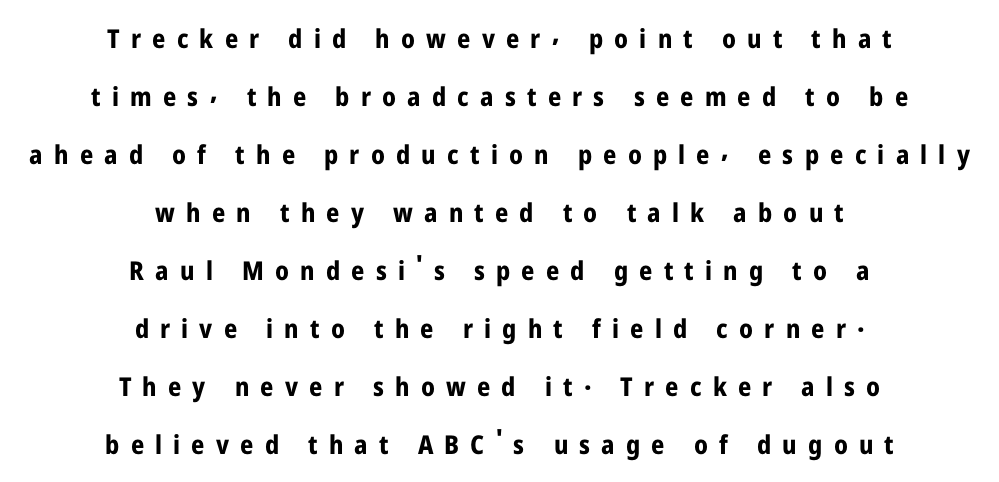
Q: Is the text bold? A: Yes.
Q: Is the text italic (slanted)? A: No, it is upright.
Q: Is the text underlined? A: No.
Q: How is the paragraph aligned? A: Centered.
Q: Is the spacing between letters normal or unusually wide? A: Unusually wide.
Q: Is the spacing between lines tight, normal or loose? A: Loose.
